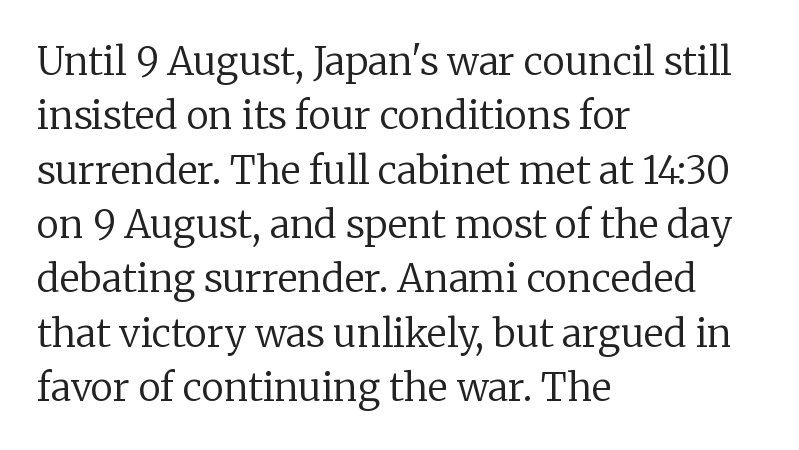
Q: Is the text bold? A: No.
Q: Is the text italic (slanted)? A: No, it is upright.
Q: Is the typeface a serif or a sans-serif typeface? A: Serif.
Q: Is the text underlined? A: No.
Q: How is the paragraph aligned? A: Left-aligned.
Q: Is the spacing between letters normal or unusually wide? A: Normal.
Q: Is the spacing between lines tight, normal or loose? A: Normal.
Q: Width (condensed, normal, or wide)? A: Normal.
Q: Stroke contrast? A: Low.
Q: x-height? A: Medium.
Q: Monospaced? A: No.
